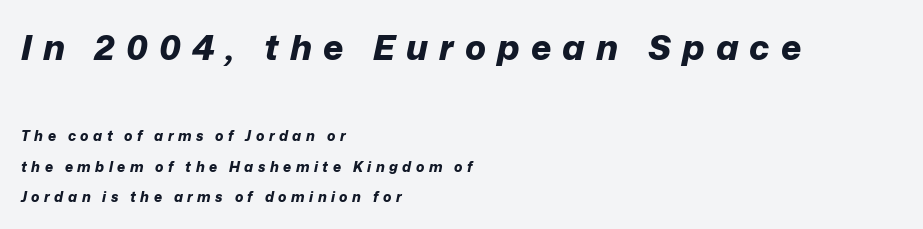
The image shows 35 px bold type, italic (leaning right); set left-aligned, loose line spacing (2.18x), unusually wide letter spacing (+0.32 em), not underlined; the first (top) block is 2.5x larger; low stroke contrast and a medium x-height.
